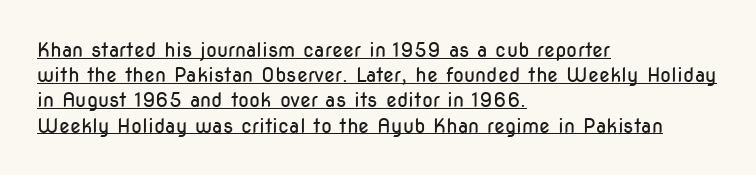
The image shows 20 px text type, upright; set left-aligned, normal line spacing (1.26x), normal letter spacing, underlined.
